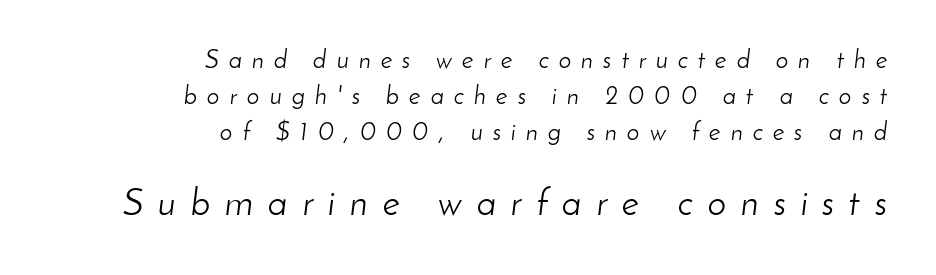
The image shows 37 px light type, italic (leaning right); set right-aligned, normal line spacing (1.45x), unusually wide letter spacing (+0.4 em), not underlined; the second (bottom) block is 1.48x larger; low stroke contrast and a small x-height.
